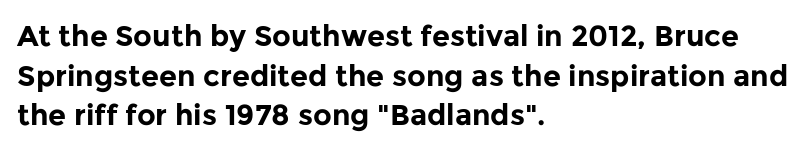
The image shows 29 px bold sans-serif type, upright; set left-aligned, normal line spacing (1.37x), normal letter spacing, not underlined; low stroke contrast and a medium x-height.
